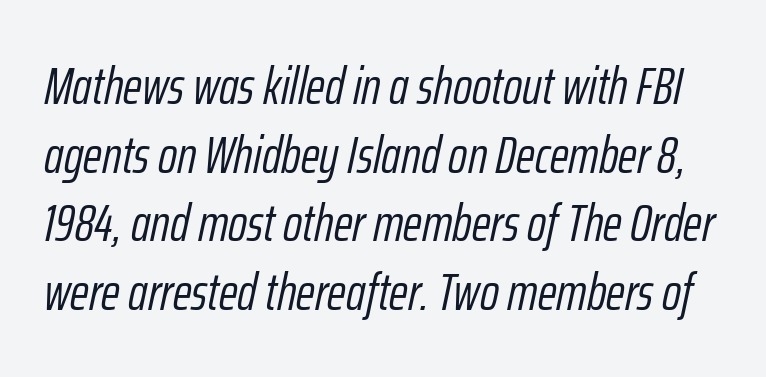
Q: Is the text bold? A: No.
Q: Is the text italic (slanted)? A: Yes, it leans right by about 12 degrees.
Q: Is the text underlined? A: No.
Q: Is the spacing between letters normal or unusually wide? A: Normal.
Q: Is the spacing between lines tight, normal or loose? A: Normal.
Q: Width (condensed, normal, or wide)? A: Condensed.
Q: Stroke contrast? A: Low.
Q: x-height? A: Medium.
Q: Monospaced? A: No.
